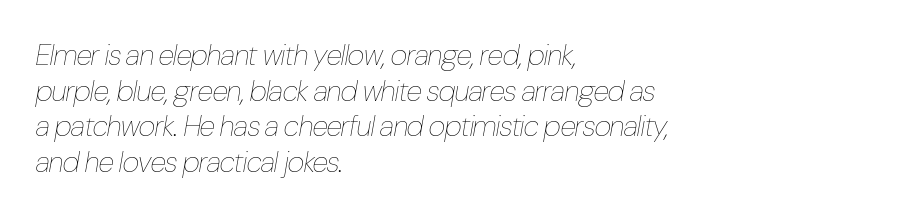
The image shows 29 px thin, condensed type, italic (leaning right); set left-aligned, line spacing 1.23x, normal letter spacing, not underlined; low stroke contrast and a medium x-height.
